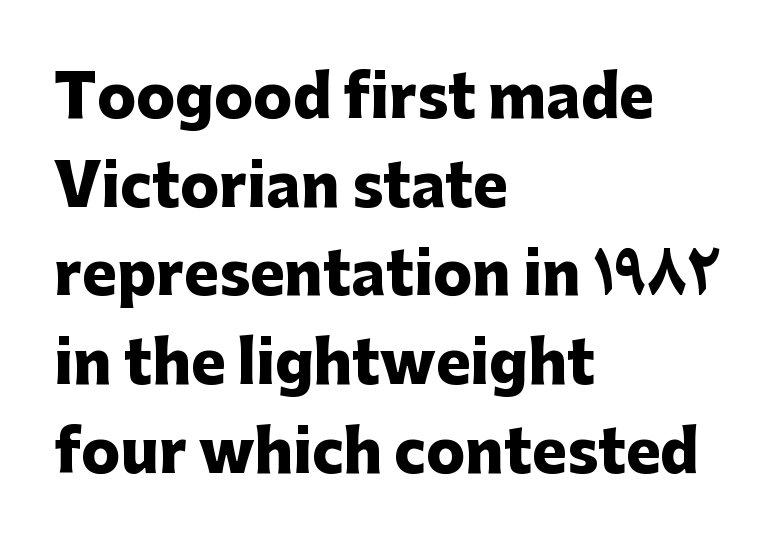
{"serif": "no", "italic": "no", "bold": "yes", "weight": "heavy", "width": "normal", "stroke_contrast": "low", "x_height": "medium", "monospaced": "no", "underline": "no", "align": "left", "line_spacing": "normal", "line_spacing_ratio": 1.53, "letter_spacing": "normal", "letter_spacing_em": 0.0, "glyph_px": 58}
